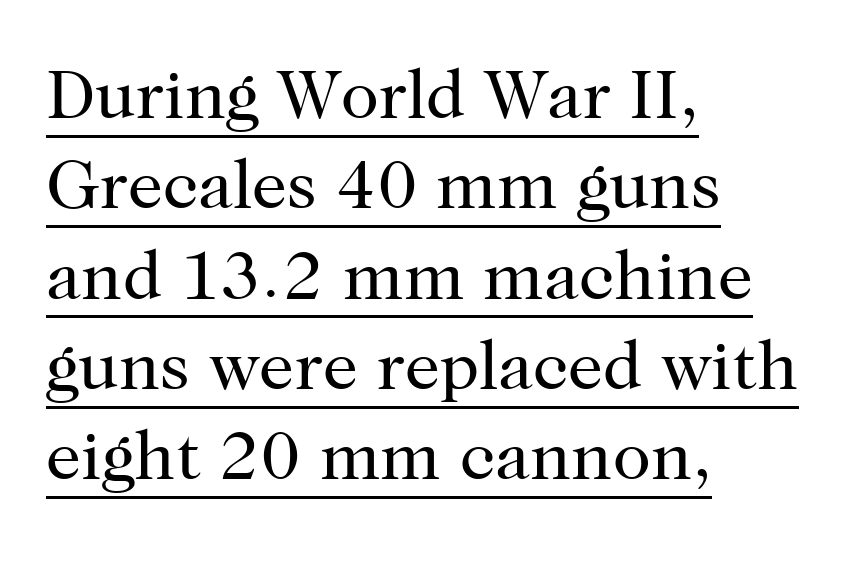
Q: Is the text bold? A: No.
Q: Is the text italic (slanted)? A: No, it is upright.
Q: Is the typeface a serif or a sans-serif typeface? A: Serif.
Q: Is the text underlined? A: Yes.
Q: How is the paragraph aligned? A: Left-aligned.
Q: Is the spacing between letters normal or unusually wide? A: Normal.
Q: Is the spacing between lines tight, normal or loose? A: Normal.
Q: Width (condensed, normal, or wide)? A: Normal.
Q: Stroke contrast? A: High.
Q: x-height? A: Medium.
Q: Monospaced? A: No.
